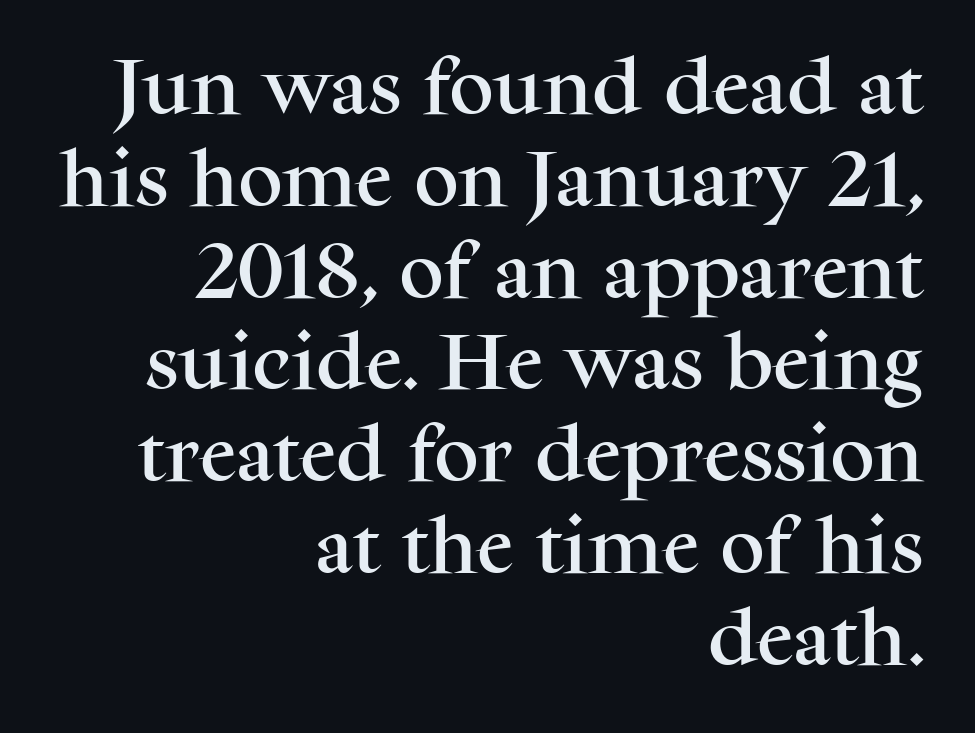
The image shows 62 px serif type, upright; set right-aligned, normal line spacing (1.48x), normal letter spacing, not underlined; medium stroke contrast and a medium x-height.
